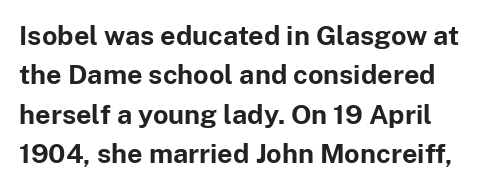
The line texture is even and compact thanks to regular tracking. Notice how the passage keeps a crisp vertical edge on the left only. Rendered with straight, roman letterforms. A bare baseline throughout the passage. One glance says typical: line gaps are just what's usual.
